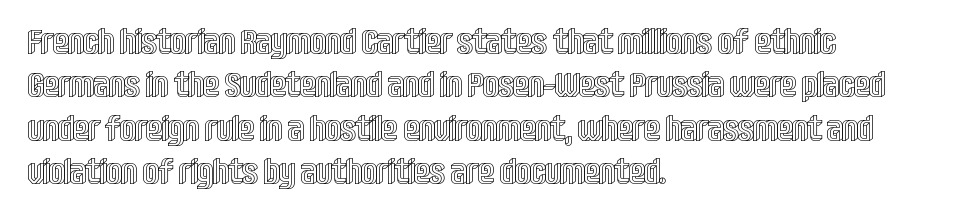
The letters advance in unequal steps, a hallmark of proportional type. Visually the block forms a straight wall on the left and a jagged coastline on the right. Is the letter spacing exaggerated? No — it looks like the ordinary default. In terms of posture, this sample is upright. Underline: absent.
